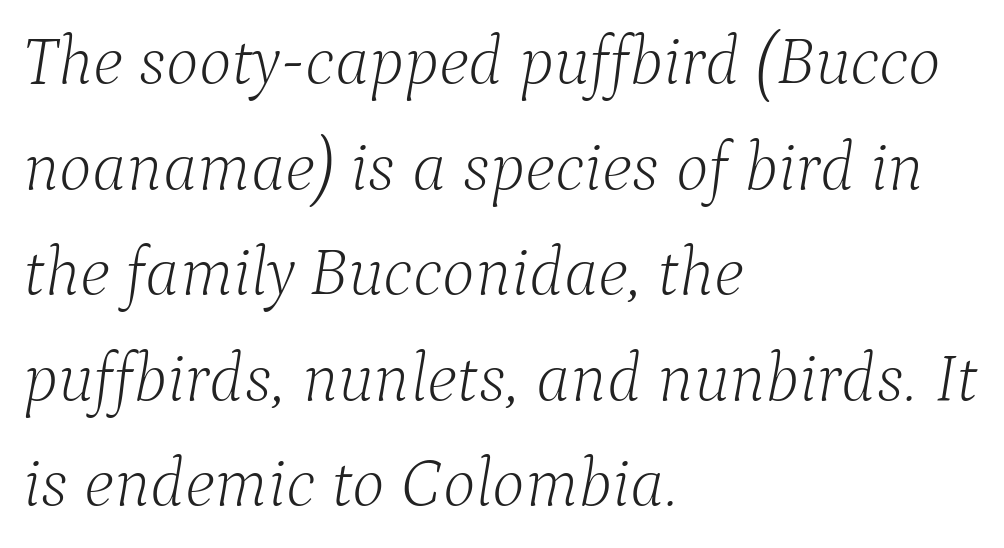
{"serif": "yes", "italic": "yes", "lean": "right", "slant_degrees": 9, "bold": "no", "weight": "light", "width": "normal", "stroke_contrast": "low", "x_height": "medium", "monospaced": "no", "underline": "no", "align": "left", "line_spacing": "normal", "line_spacing_ratio": 1.53, "letter_spacing": "normal", "letter_spacing_em": 0.0, "glyph_px": 69}
